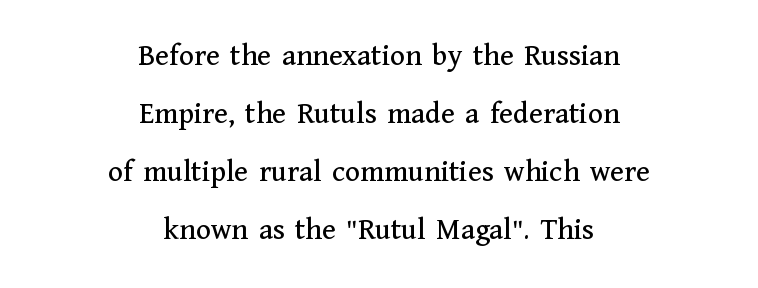
{"serif": "yes", "italic": "no", "width": "normal", "stroke_contrast": "medium", "x_height": "medium", "monospaced": "no", "underline": "no", "align": "center", "line_spacing_ratio": 1.87, "letter_spacing": "normal", "letter_spacing_em": 0.0, "glyph_px": 31}
